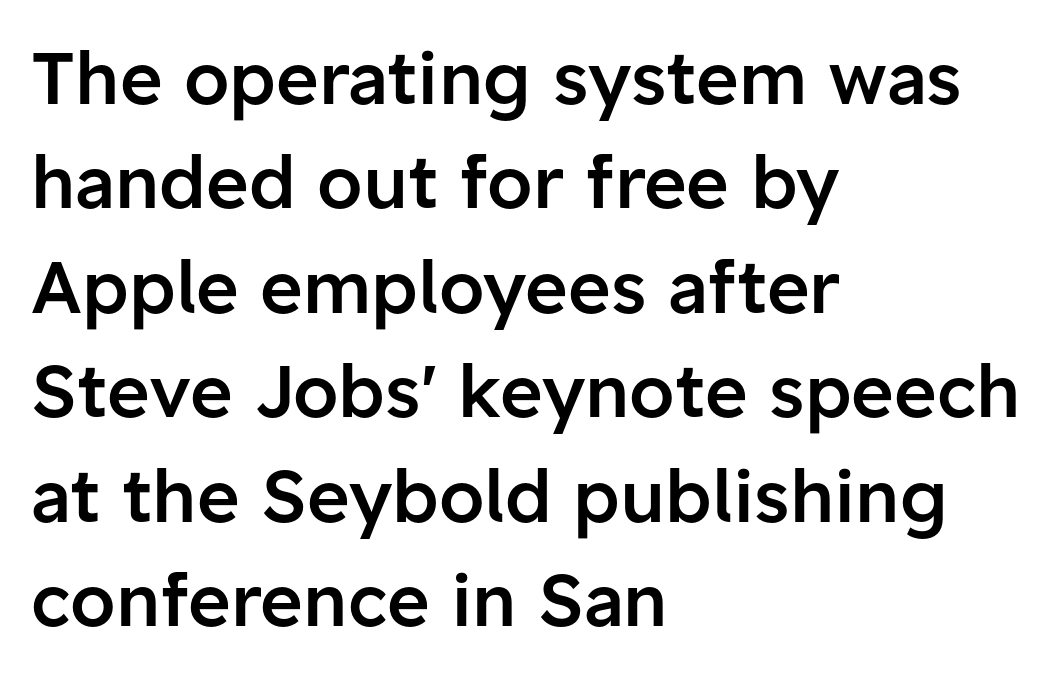
The image shows 73 px semibold sans-serif type, upright; set left-aligned, normal line spacing (1.43x), normal letter spacing, not underlined; low stroke contrast and a medium x-height.
